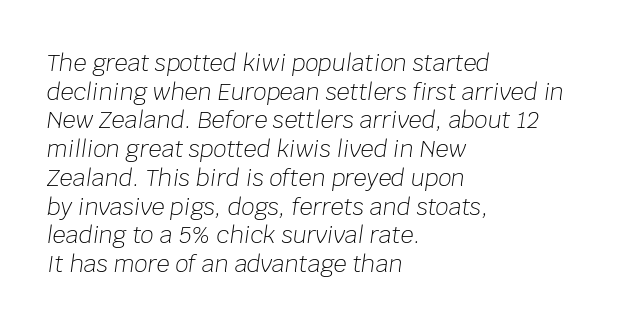
{"italic": "yes", "lean": "right", "slant_degrees": 8, "bold": "no", "underline": "no", "align": "left", "line_spacing": "normal", "line_spacing_ratio": 1.25, "letter_spacing": "normal", "letter_spacing_em": 0.0, "glyph_px": 23}
